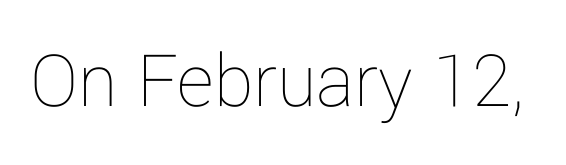
The image shows 80 px thin type, upright; set normal letter spacing, not underlined; low stroke contrast and a medium x-height.
